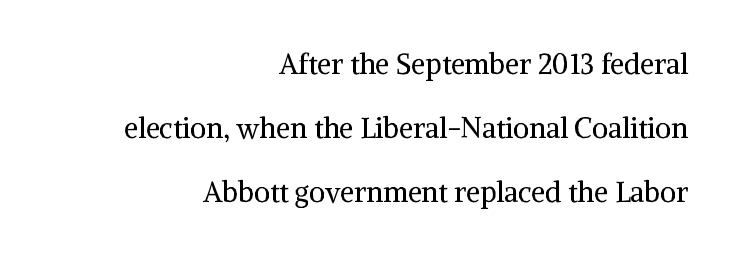
{"serif": "yes", "italic": "no", "bold": "no", "weight": "regular", "width": "normal", "stroke_contrast": "medium", "x_height": "medium", "monospaced": "no", "underline": "no", "align": "right", "line_spacing": "loose", "line_spacing_ratio": 2.28, "letter_spacing": "normal", "letter_spacing_em": 0.0, "glyph_px": 28}
